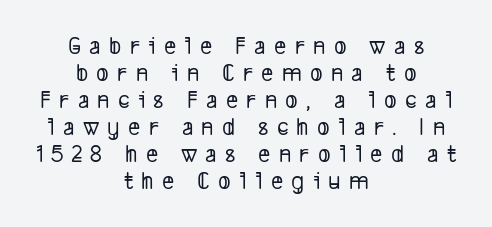
Q: Is the text underlined? A: No.
Q: How is the paragraph aligned? A: Centered.
Q: Is the spacing between letters normal or unusually wide? A: Unusually wide.
Q: Is the spacing between lines tight, normal or loose? A: Tight.
